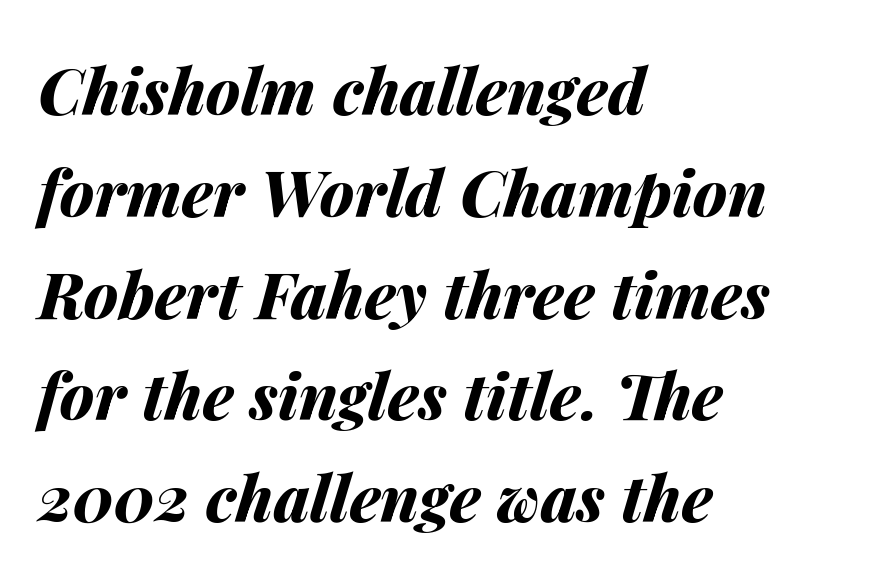
Proportional: the letters do not fall into vertical columns. Words appear dense and cohesive because spacing is normal. The passage shown stacks its lines at a standard gap. The specimen omits any rule beneath the text block's lines.
